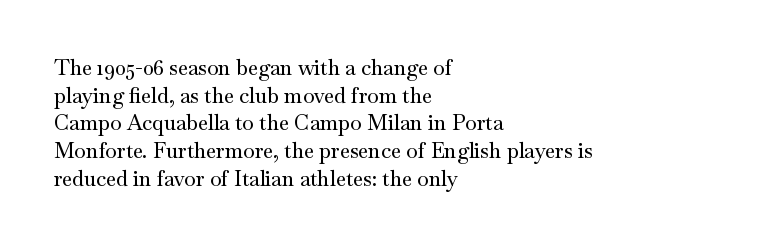
The image shows 21 px text type, upright; set left-aligned, normal line spacing (1.32x), normal letter spacing, not underlined.
